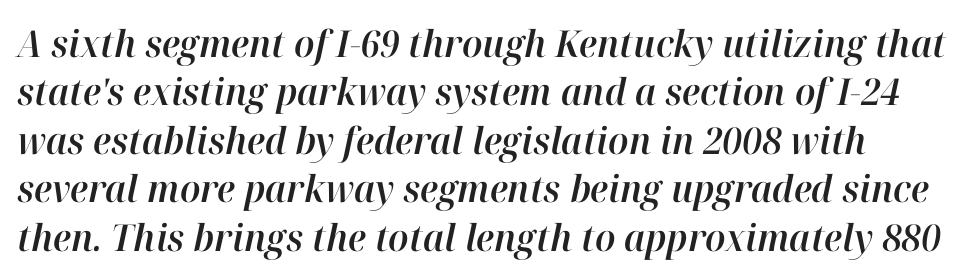
Q: Is the text italic (slanted)? A: Yes, it leans right by about 12 degrees.
Q: Is the text underlined? A: No.
Q: Is the spacing between letters normal or unusually wide? A: Normal.
Q: Is the spacing between lines tight, normal or loose? A: Normal.
Q: Width (condensed, normal, or wide)? A: Normal.
Q: Stroke contrast? A: High.
Q: x-height? A: Medium.
Q: Monospaced? A: No.
